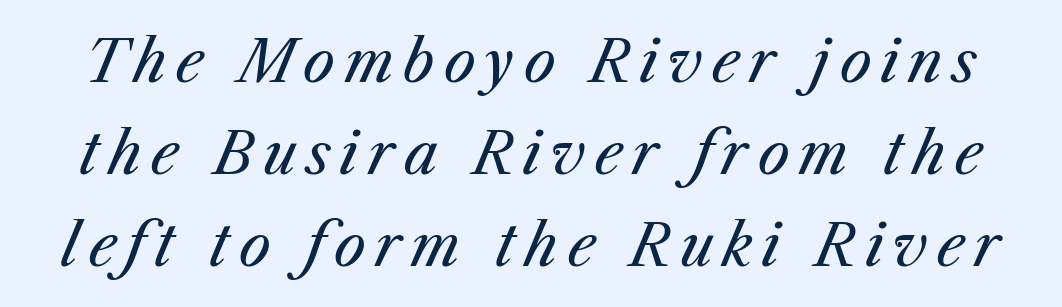
Q: Is the text bold? A: No.
Q: Is the text italic (slanted)? A: Yes, it leans right by about 23 degrees.
Q: Is the text underlined? A: No.
Q: Is the spacing between lines tight, normal or loose? A: Normal.
Q: Width (condensed, normal, or wide)? A: Normal.
Q: Stroke contrast? A: Medium.
Q: x-height? A: Medium.
Q: Monospaced? A: No.
